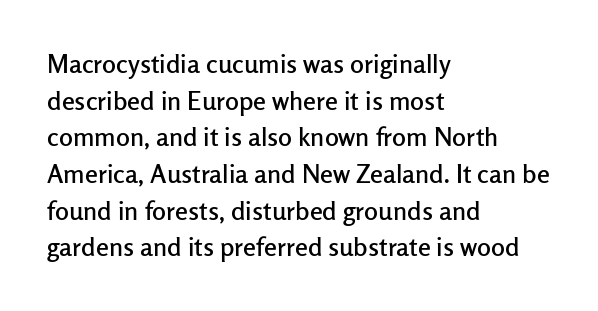
Here the glyphs are tracked normally, forming tight word shapes. Upright lettering throughout. Underline: absent. The lines are quadded left.
